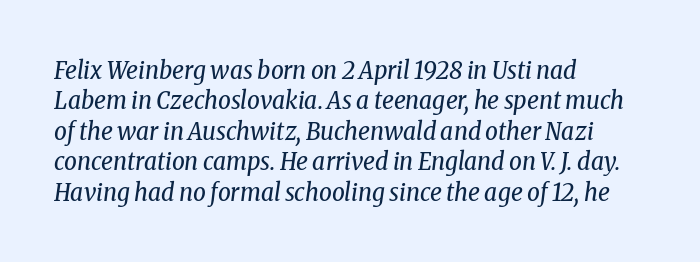
{"italic": "yes", "lean": "right", "slant_degrees": 8, "bold": "no", "underline": "no", "align": "left", "line_spacing_ratio": 1.22, "letter_spacing": "normal", "letter_spacing_em": 0.0, "glyph_px": 25}
